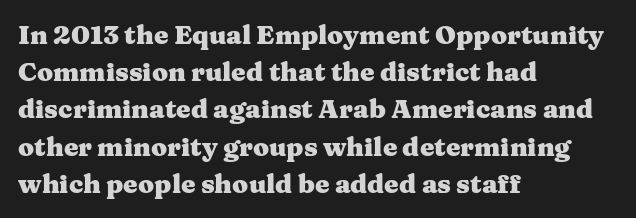
{"italic": "no", "bold": "yes", "underline": "no", "align": "left", "line_spacing": "normal", "line_spacing_ratio": 1.43, "letter_spacing": "normal", "letter_spacing_em": 0.0, "glyph_px": 26}
